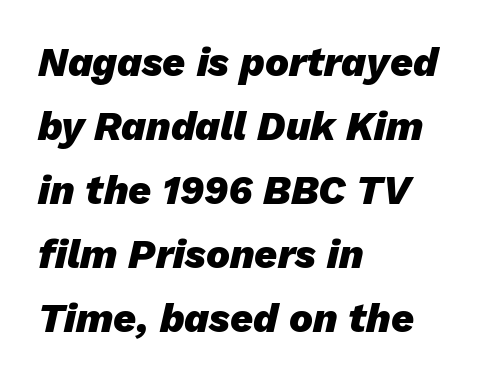
The image shows 40 px heavy type, italic (leaning right); set left-aligned, normal line spacing (1.6x), normal letter spacing, not underlined; low stroke contrast and a medium x-height.
